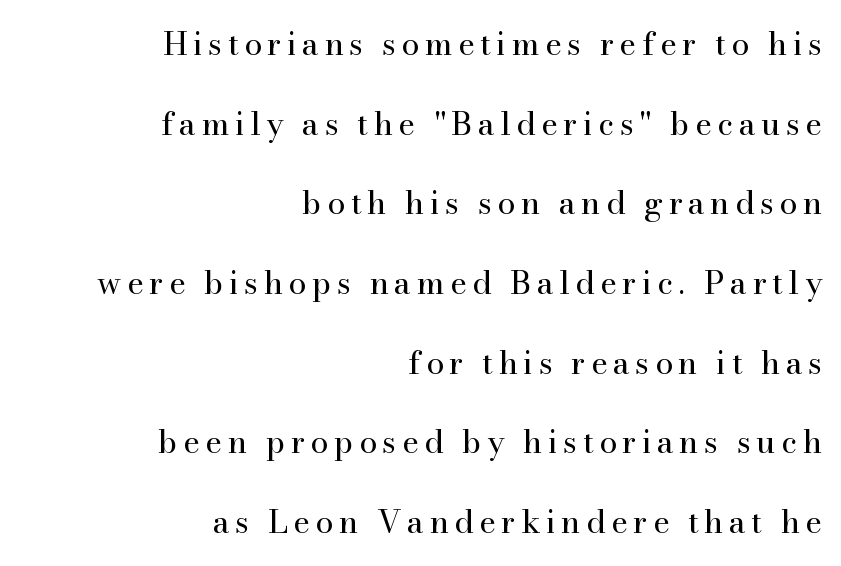
The image shows 32 px regular-weight serif type, upright; set right-aligned, loose line spacing (2.49x), not underlined; high stroke contrast and a small x-height.
